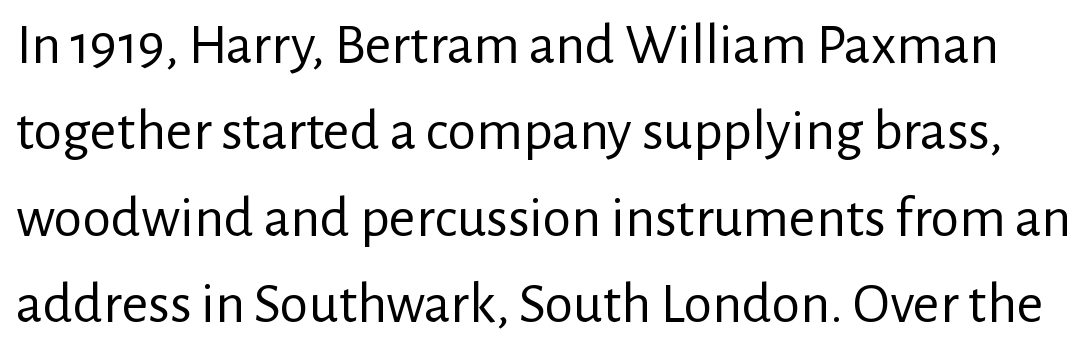
The image shows 58 px regular-weight sans-serif type, upright; set normal line spacing (1.49x), normal letter spacing, not underlined; low stroke contrast and a medium x-height.
